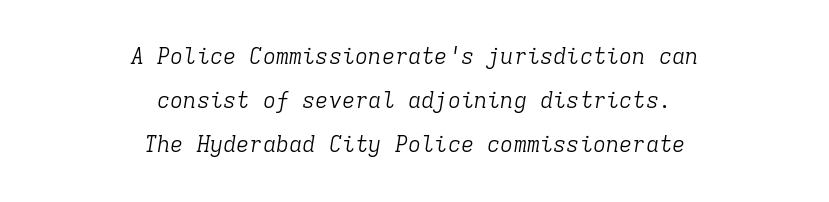
Q: Is the text bold? A: No.
Q: Is the text italic (slanted)? A: Yes, it leans right by about 9 degrees.
Q: Is the text underlined? A: No.
Q: How is the paragraph aligned? A: Centered.
Q: Is the spacing between letters normal or unusually wide? A: Normal.
Q: Is the spacing between lines tight, normal or loose? A: Loose.
